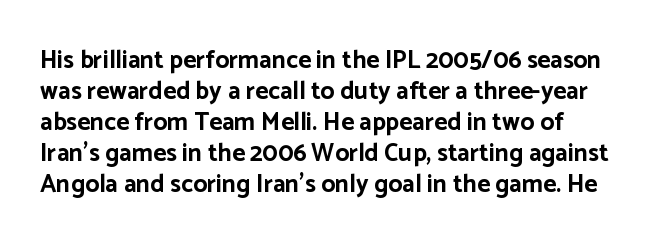
Q: Is the text bold? A: Yes.
Q: Is the text italic (slanted)? A: No, it is upright.
Q: Is the text underlined? A: No.
Q: Is the spacing between letters normal or unusually wide? A: Normal.
